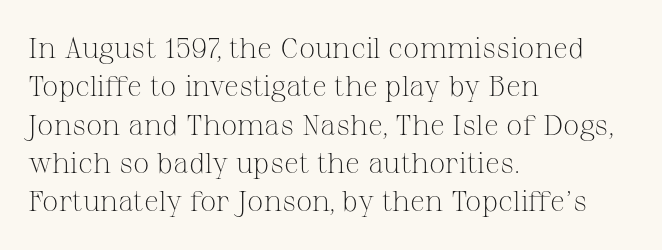
Letter spacing: default. Left-aligned paragraph, ragged on the right. Stroke thickness stays within the range of a standard reading face or lighter. The rendering shows small feet on the letterforms — a serif design. These lines are rendered in a variable-pitch font.
